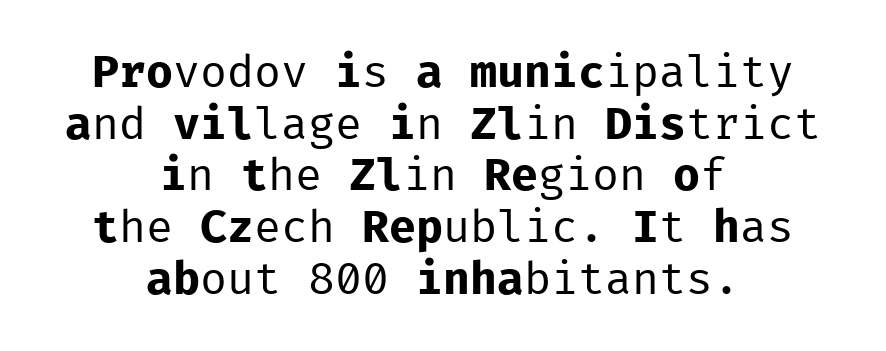
The image shows 45 px regular-weight sans-serif type, upright, monospaced; set centered, tight line spacing (1.15x), normal letter spacing, not underlined; low stroke contrast and a medium x-height.
